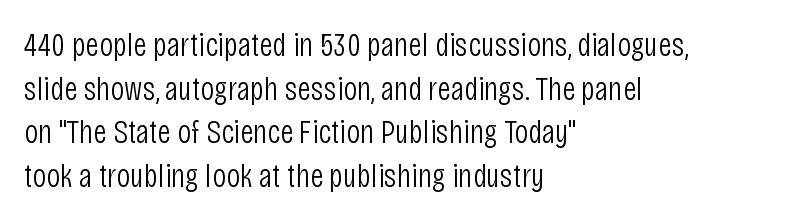
{"serif": "no", "italic": "no", "bold": "no", "weight": "light", "width": "condensed", "stroke_contrast": "low", "x_height": "large", "monospaced": "no", "underline": "no", "align": "left", "line_spacing": "normal", "line_spacing_ratio": 1.28, "letter_spacing": "normal", "letter_spacing_em": 0.0, "glyph_px": 34}
